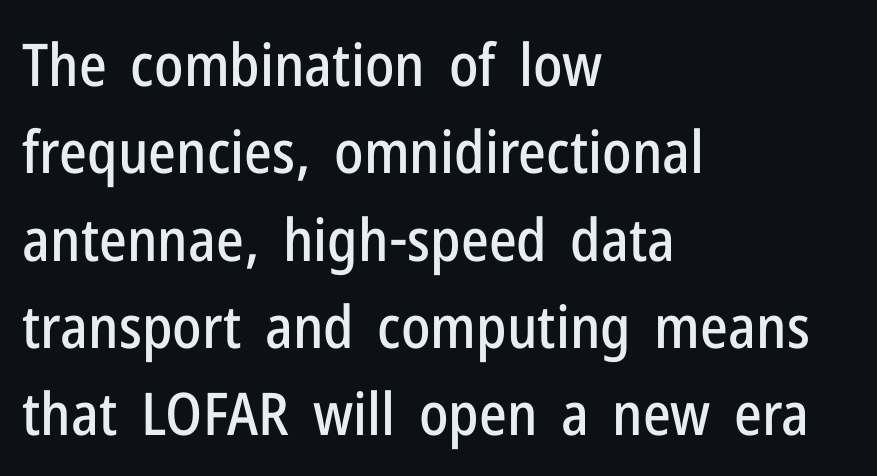
The image shows 59 px condensed sans-serif type, upright; set left-aligned, normal line spacing (1.48x), normal letter spacing, not underlined; low stroke contrast and a medium x-height.
